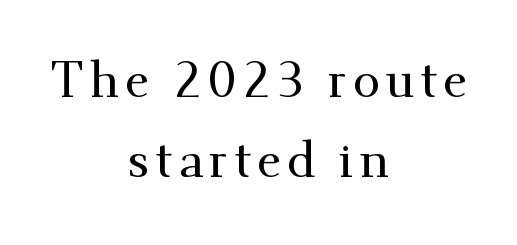
Q: Is the text italic (slanted)? A: No, it is upright.
Q: Is the typeface a serif or a sans-serif typeface? A: Serif.
Q: Is the text underlined? A: No.
Q: How is the paragraph aligned? A: Centered.
Q: Is the spacing between lines tight, normal or loose? A: Normal.
Q: Width (condensed, normal, or wide)? A: Normal.
Q: Stroke contrast? A: Medium.
Q: x-height? A: Small.
Q: Monospaced? A: No.
